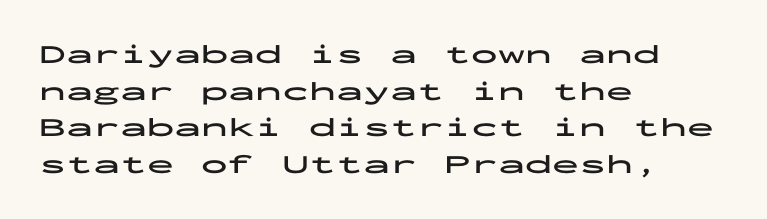
Casual observation: everything's shoved over to the left. Look at the tracking — it's just the regular setting, nothing added. The rendering uses a moderate line-height, typical for paragraphs. Decoration check: the copy has no underline. The face used here has the dense, thick strokes of a bold. The typography opts for an upright posture over an oblique one.
